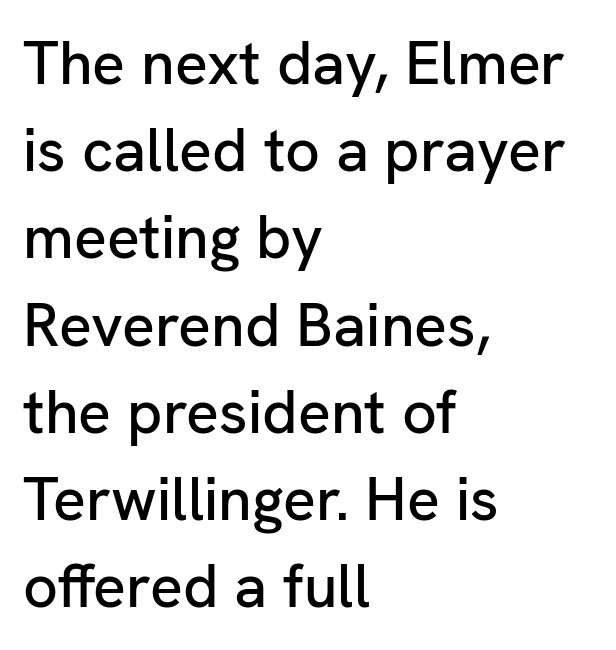
Beneath every word, the page is bare. Each letter's strokes conclude bluntly, with no projecting serifs. The lettering holds an erect, upright posture throughout. Nothing unusual about the tracking: characters are spaced as the font intends. Visually the block forms a straight wall on the left and a jagged coastline on the right. The rendering uses natural spacing where letterforms have individual widths.
